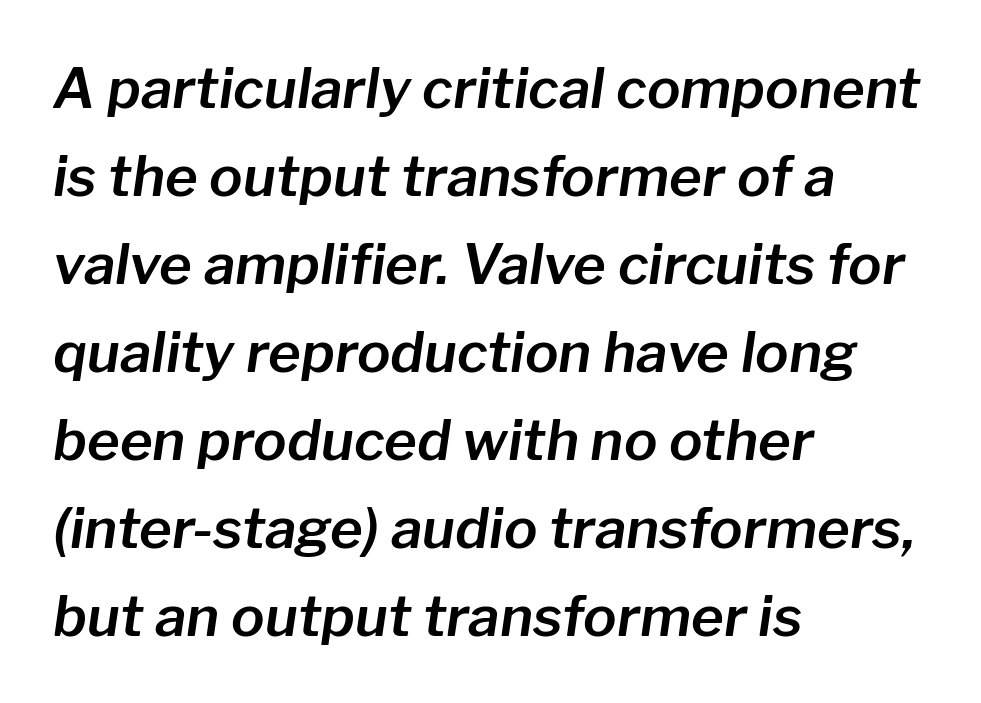
{"italic": "yes", "lean": "right", "slant_degrees": 8, "width": "normal", "stroke_contrast": "low", "x_height": "medium", "monospaced": "no", "underline": "no", "align": "left", "line_spacing": "normal", "line_spacing_ratio": 1.57, "letter_spacing": "normal", "letter_spacing_em": 0.0, "glyph_px": 56}
